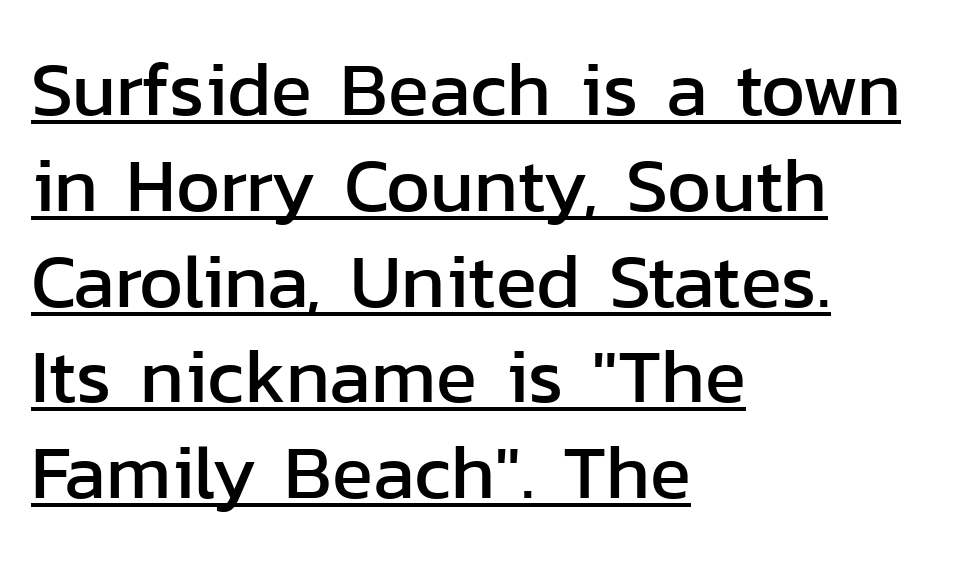
The image shows 76 px sans-serif type, upright; set left-aligned, normal line spacing (1.26x), normal letter spacing, underlined; low stroke contrast and a medium x-height.
